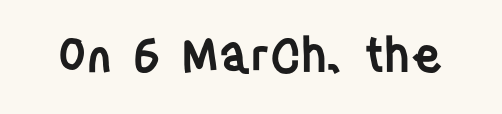
Descenders hang freely into open space. Its strokes are somewhat broadened, the hallmark of semibold type. Glyph-to-glyph distance matches everyday printed text. A sans-serif font was chosen for this passage.
